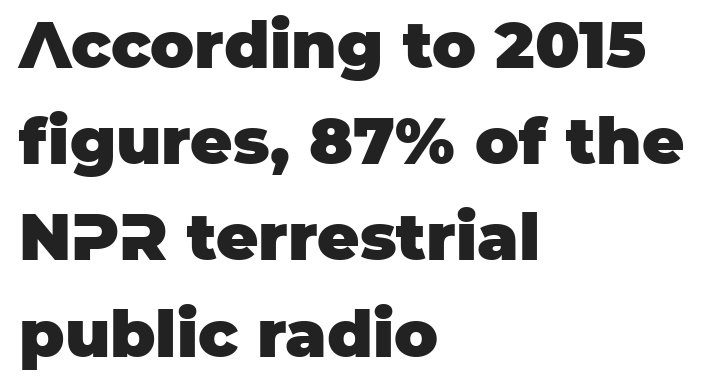
Q: Is the text bold? A: Yes.
Q: Is the text italic (slanted)? A: No, it is upright.
Q: Is the typeface a serif or a sans-serif typeface? A: Sans-serif.
Q: Is the text underlined? A: No.
Q: How is the paragraph aligned? A: Left-aligned.
Q: Is the spacing between letters normal or unusually wide? A: Normal.
Q: Is the spacing between lines tight, normal or loose? A: Normal.
Q: Width (condensed, normal, or wide)? A: Normal.
Q: Stroke contrast? A: Low.
Q: x-height? A: Large.
Q: Monospaced? A: No.
